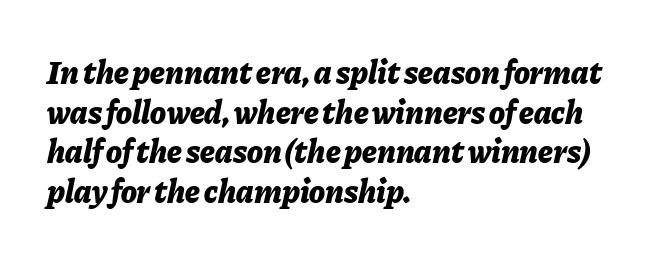
The image shows 33 px bold type, italic (leaning right); set left-aligned, line spacing 1.2x, normal letter spacing, not underlined; low stroke contrast and a medium x-height.
